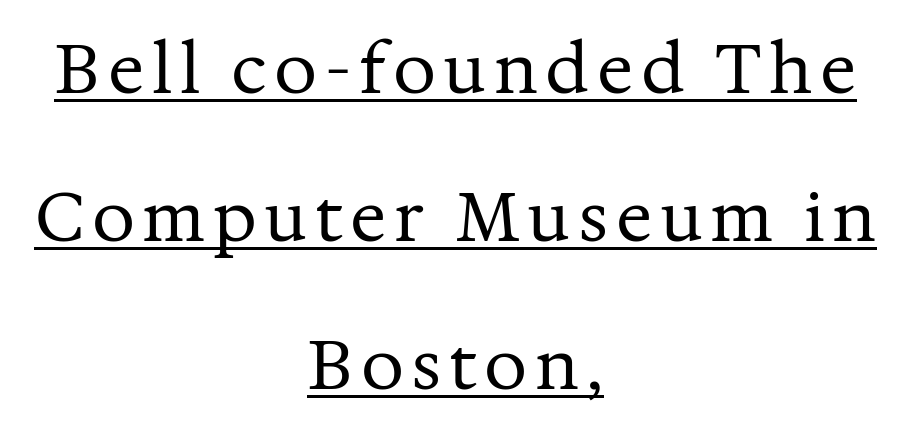
Q: Is the text bold? A: No.
Q: Is the text italic (slanted)? A: No, it is upright.
Q: Is the typeface a serif or a sans-serif typeface? A: Serif.
Q: Is the text underlined? A: Yes.
Q: How is the paragraph aligned? A: Centered.
Q: Is the spacing between lines tight, normal or loose? A: Loose.
Q: Width (condensed, normal, or wide)? A: Normal.
Q: Stroke contrast? A: Medium.
Q: x-height? A: Medium.
Q: Monospaced? A: No.
